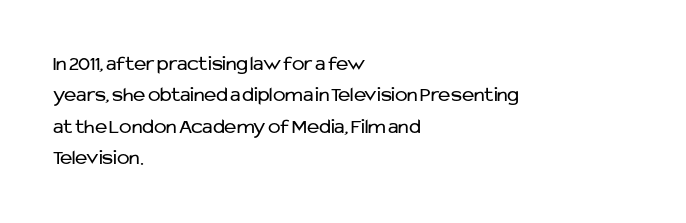
{"italic": "no", "bold": "no", "underline": "no", "align": "left", "line_spacing": "normal", "line_spacing_ratio": 1.5, "letter_spacing": "normal", "letter_spacing_em": 0.0, "glyph_px": 21}
